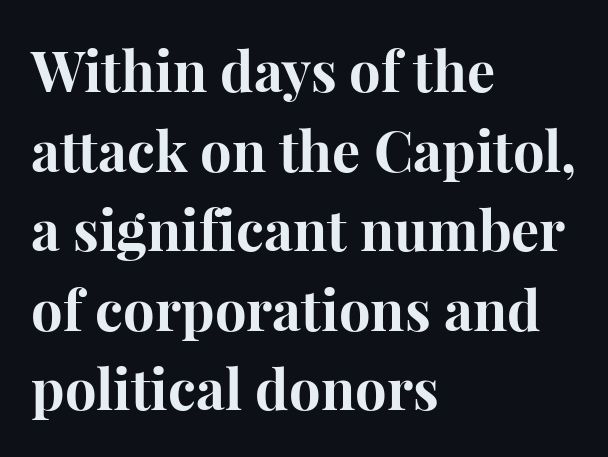
{"serif": "yes", "italic": "no", "bold": "yes", "weight": "bold", "width": "normal", "stroke_contrast": "high", "x_height": "medium", "monospaced": "no", "underline": "no", "align": "left", "line_spacing": "normal", "line_spacing_ratio": 1.42, "letter_spacing": "normal", "letter_spacing_em": 0.0, "glyph_px": 56}
